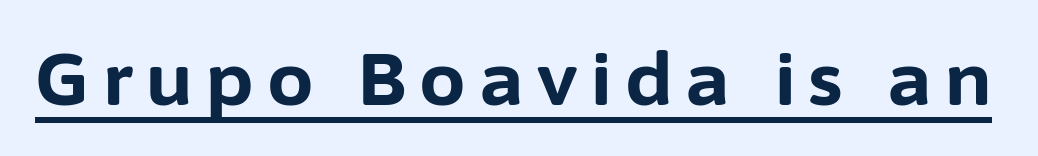
The image shows 74 px bold sans-serif type, upright; set underlined; low stroke contrast and a medium x-height.
